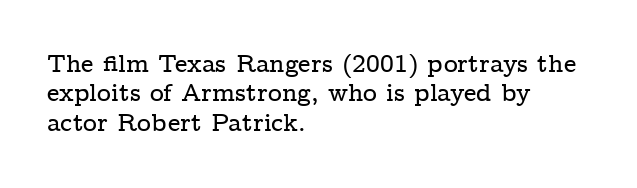
Q: Is the text italic (slanted)? A: No, it is upright.
Q: Is the text underlined? A: No.
Q: How is the paragraph aligned? A: Left-aligned.
Q: Is the spacing between letters normal or unusually wide? A: Normal.
